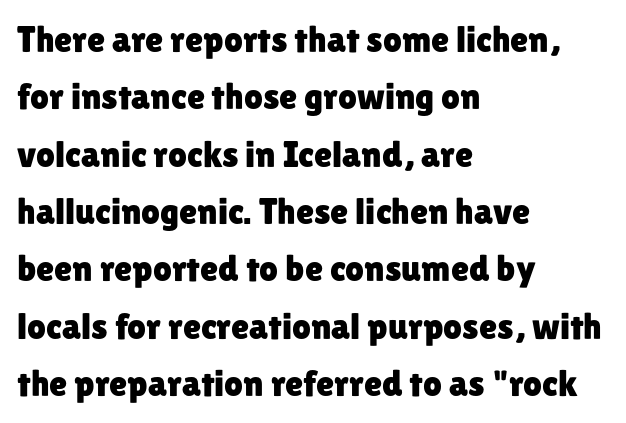
Check where the strokes stop: nothing finishes them off — pure sans. Whoever set this chose a conventional vertical rhythm. Ordinary non-slanted type is in use. Underlining? Definitely not there. Line starts are locked; line ends wander. These lines are rendered in a variable-pitch font.
